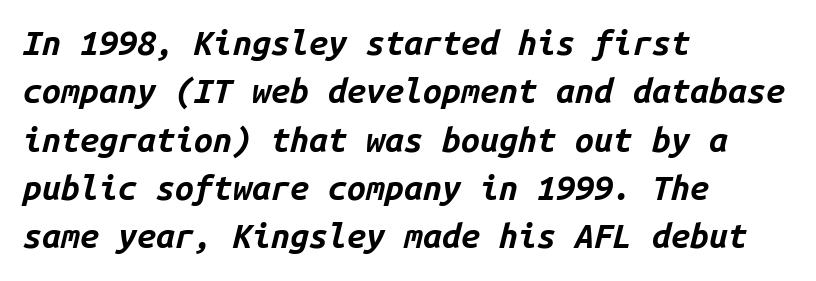
Rendered with sloped, italic letterforms. A full-strength bold gives these letters their thick strokes. This sample keeps an unexceptional amount of space between lines. Glance below the letters and you will spot only blank space.
